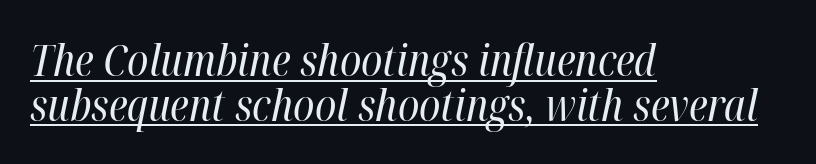
{"italic": "yes", "lean": "right", "slant_degrees": 12, "bold": "no", "weight": "regular", "width": "condensed", "stroke_contrast": "high", "x_height": "medium", "monospaced": "no", "underline": "yes", "align": "left", "line_spacing": "tight", "line_spacing_ratio": 1.04, "letter_spacing": "normal", "letter_spacing_em": 0.0, "glyph_px": 43}
